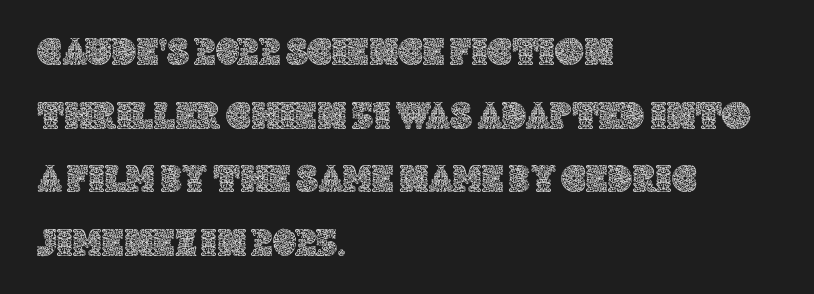
A typesetter would call this proportional, since set widths differ per character. Every stem runs plumb, perpendicular to the baseline. The rows are spaced the way most documents space them. Only glyphs here, with clear space below each row.
